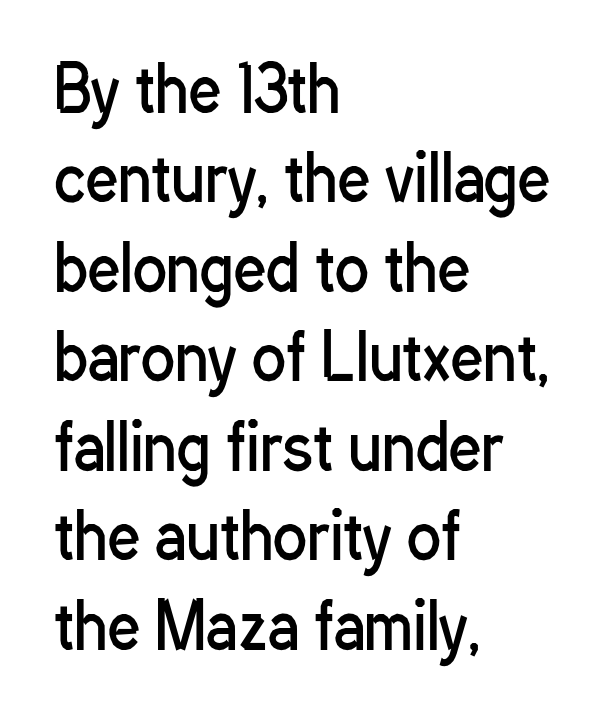
{"serif": "no", "italic": "no", "bold": "no", "weight": "regular", "width": "condensed", "stroke_contrast": "low", "x_height": "medium", "monospaced": "no", "underline": "no", "align": "left", "line_spacing": "normal", "line_spacing_ratio": 1.42, "letter_spacing": "normal", "letter_spacing_em": 0.0, "glyph_px": 63}
